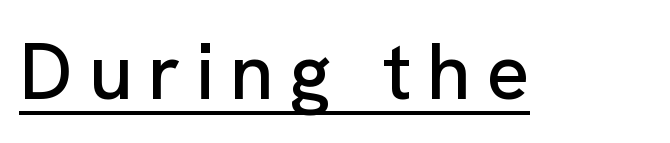
Q: Is the text italic (slanted)? A: No, it is upright.
Q: Is the typeface a serif or a sans-serif typeface? A: Sans-serif.
Q: Is the text underlined? A: Yes.
Q: Width (condensed, normal, or wide)? A: Normal.
Q: Stroke contrast? A: Low.
Q: x-height? A: Medium.
Q: Monospaced? A: No.
